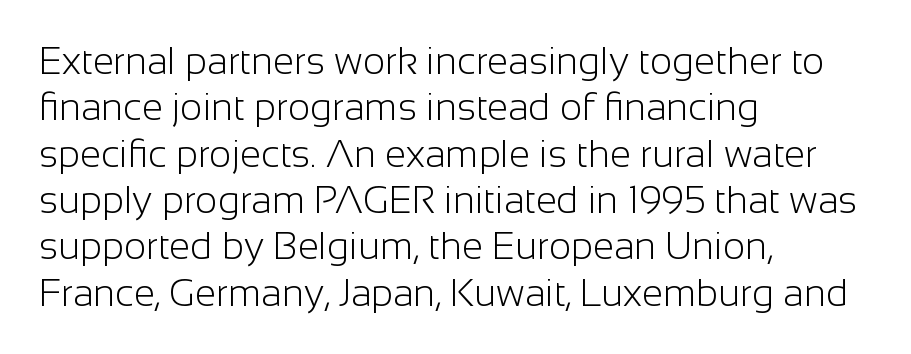
The image shows 38 px light sans-serif type, upright; set left-aligned, line spacing 1.22x, normal letter spacing, not underlined; low stroke contrast and a medium x-height.
